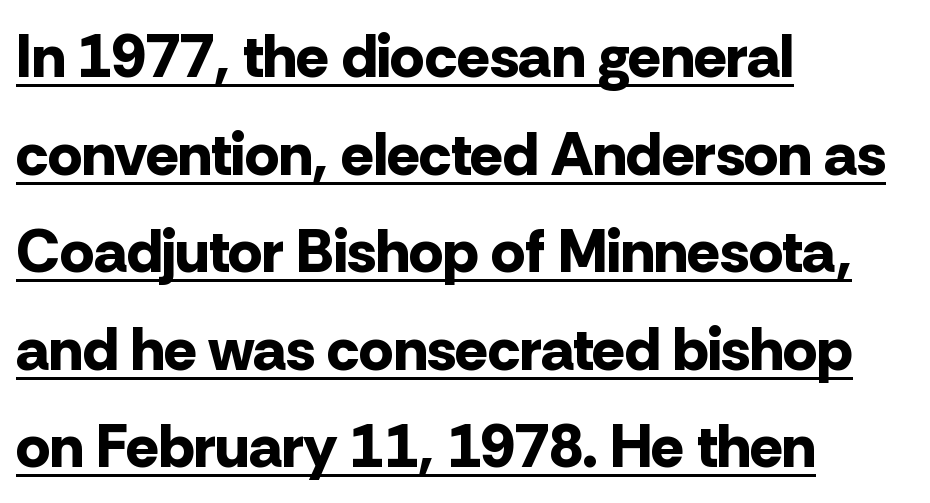
{"serif": "no", "italic": "no", "bold": "yes", "weight": "bold", "width": "normal", "stroke_contrast": "low", "x_height": "medium", "monospaced": "no", "underline": "yes", "align": "left", "line_spacing": "normal", "line_spacing_ratio": 1.6, "letter_spacing": "normal", "letter_spacing_em": 0.0, "glyph_px": 61}
